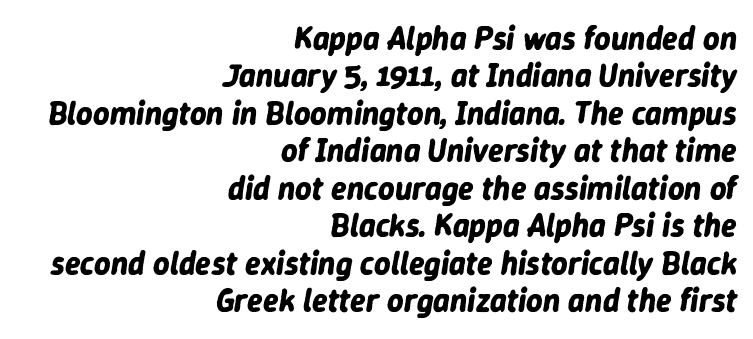
{"italic": "yes", "lean": "right", "slant_degrees": 9, "bold": "yes", "weight": "bold", "width": "normal", "stroke_contrast": "low", "x_height": "medium", "monospaced": "no", "underline": "no", "align": "right", "line_spacing_ratio": 1.17, "letter_spacing": "normal", "letter_spacing_em": 0.0, "glyph_px": 32}
